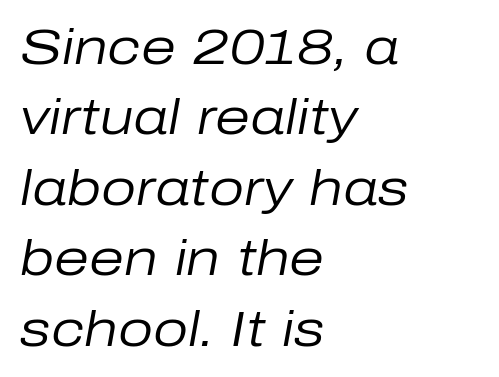
Q: Is the text bold? A: No.
Q: Is the text italic (slanted)? A: Yes, it leans right by about 10 degrees.
Q: Is the text underlined? A: No.
Q: How is the paragraph aligned? A: Left-aligned.
Q: Is the spacing between letters normal or unusually wide? A: Normal.
Q: Is the spacing between lines tight, normal or loose? A: Normal.
Q: Width (condensed, normal, or wide)? A: Normal.
Q: Stroke contrast? A: Low.
Q: x-height? A: Medium.
Q: Monospaced? A: No.
